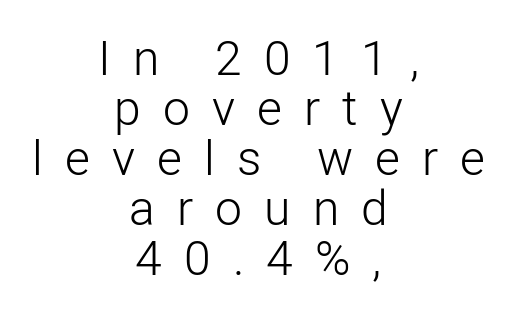
Q: Is the text bold? A: No.
Q: Is the text italic (slanted)? A: No, it is upright.
Q: Is the typeface a serif or a sans-serif typeface? A: Sans-serif.
Q: Is the text underlined? A: No.
Q: How is the paragraph aligned? A: Centered.
Q: Is the spacing between letters normal or unusually wide? A: Unusually wide.
Q: Is the spacing between lines tight, normal or loose? A: Tight.
Q: Width (condensed, normal, or wide)? A: Normal.
Q: Stroke contrast? A: Low.
Q: x-height? A: Medium.
Q: Monospaced? A: No.
